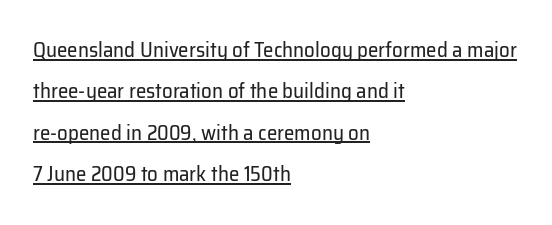
The face used here is rendered with its standard letterfit. Layout note: lines flush left. You can see a thin bar hugging the bottom of the glyphs. Honestly, the rows look like they've been pulled way apart. A light-to-regular cut is what we see here. Unlike italic type, these characters show no tilt at all.
